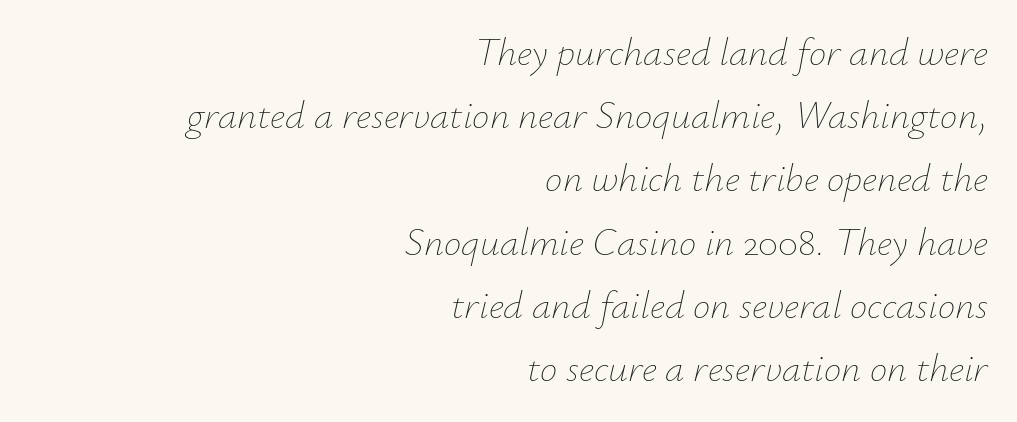
The image shows 39 px thin type, italic (leaning right); set right-aligned, normal line spacing (1.62x), normal letter spacing, not underlined; low stroke contrast and a small x-height.
